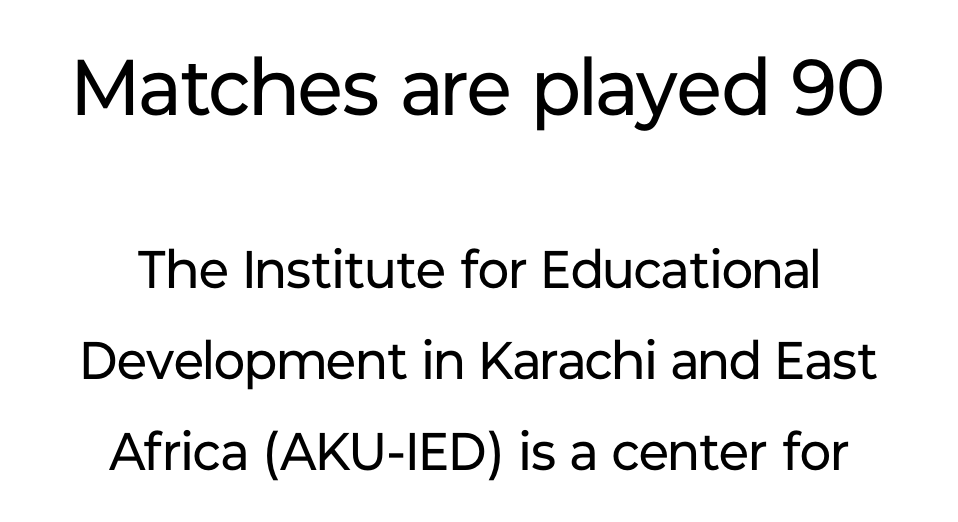
The image shows 79 px regular-weight sans-serif type, upright; set centered, line spacing 1.71x, normal letter spacing, not underlined; the first (top) block is 1.49x larger; low stroke contrast and a medium x-height.
